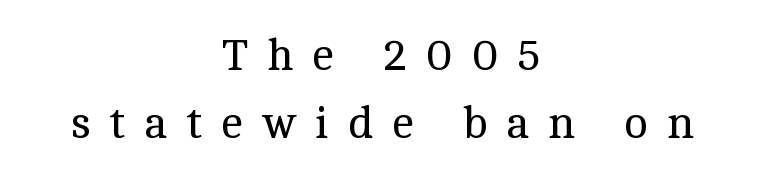
{"serif": "yes", "italic": "no", "bold": "no", "weight": "regular", "width": "normal", "x_height": "medium", "monospaced": "no", "underline": "no", "align": "center", "line_spacing": "normal", "line_spacing_ratio": 1.52, "letter_spacing": "wide", "letter_spacing_em": 0.42, "glyph_px": 45}
